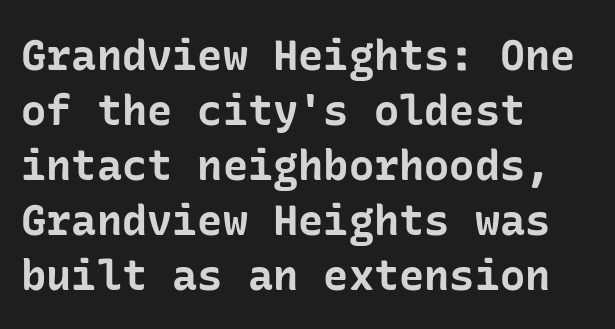
{"serif": "no", "italic": "no", "bold": "yes", "weight": "bold", "width": "normal", "stroke_contrast": "low", "x_height": "medium", "underline": "no", "align": "left", "line_spacing": "normal", "line_spacing_ratio": 1.31, "letter_spacing": "normal", "letter_spacing_em": 0.0, "glyph_px": 42}
